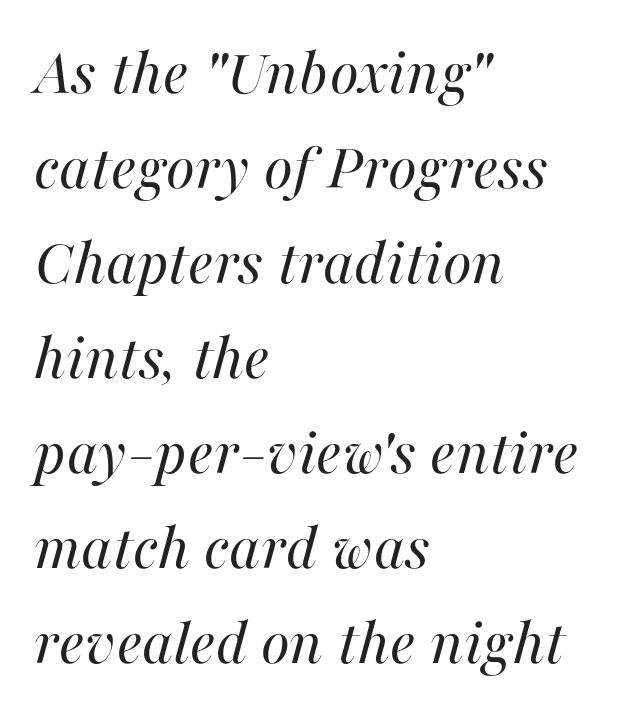
{"italic": "yes", "lean": "right", "slant_degrees": 16, "bold": "no", "weight": "regular", "width": "normal", "stroke_contrast": "high", "x_height": "medium", "monospaced": "no", "underline": "no", "align": "left", "line_spacing": "normal", "line_spacing_ratio": 1.44, "letter_spacing": "normal", "letter_spacing_em": 0.0, "glyph_px": 66}
